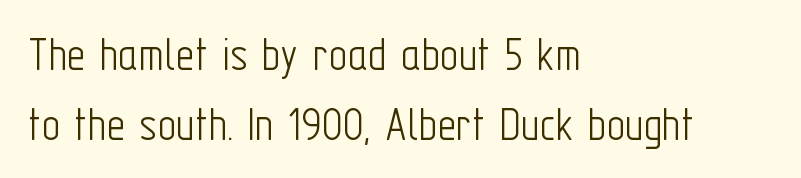
Q: Is the text bold? A: No.
Q: Is the text italic (slanted)? A: No, it is upright.
Q: Is the typeface a serif or a sans-serif typeface? A: Sans-serif.
Q: Is the text underlined? A: No.
Q: How is the paragraph aligned? A: Left-aligned.
Q: Is the spacing between letters normal or unusually wide? A: Normal.
Q: Is the spacing between lines tight, normal or loose? A: Normal.
Q: Width (condensed, normal, or wide)? A: Condensed.
Q: Stroke contrast? A: Low.
Q: x-height? A: Medium.
Q: Monospaced? A: No.
